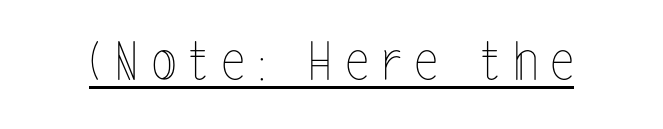
{"italic": "no", "bold": "no", "weight": "thin", "width": "condensed", "x_height": "medium", "monospaced": "no", "underline": "yes", "letter_spacing": "wide", "letter_spacing_em": 0.26, "glyph_px": 52}
